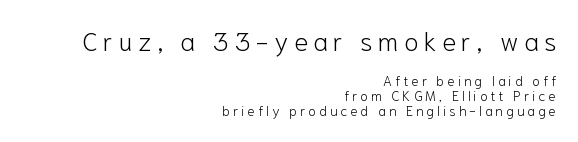
The image shows 26 px text type, upright; set right-aligned, tight line spacing (1.06x), unusually wide letter spacing (+0.21 em), not underlined; the first (top) block is 1.86x larger.
